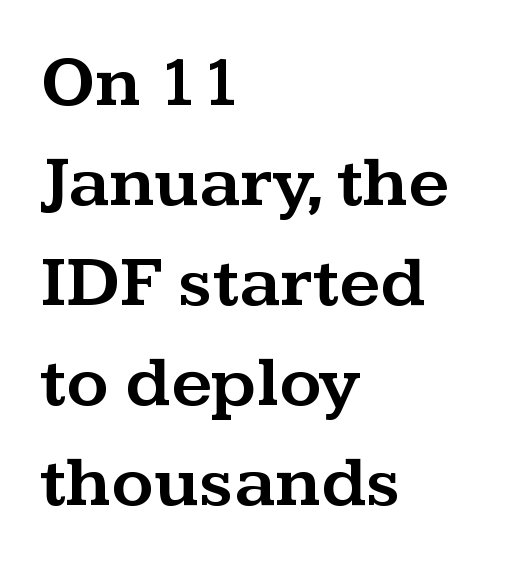
{"serif": "yes", "italic": "no", "width": "wide", "stroke_contrast": "medium", "x_height": "medium", "monospaced": "no", "underline": "no", "align": "left", "line_spacing": "normal", "line_spacing_ratio": 1.39, "letter_spacing": "normal", "letter_spacing_em": 0.0, "glyph_px": 72}
